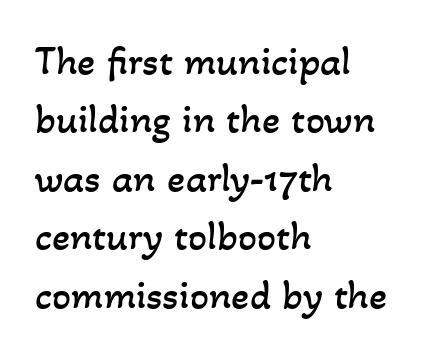
Q: Is the text bold? A: No.
Q: Is the text underlined? A: No.
Q: How is the paragraph aligned? A: Left-aligned.
Q: Is the spacing between letters normal or unusually wide? A: Normal.
Q: Is the spacing between lines tight, normal or loose? A: Normal.
Q: Width (condensed, normal, or wide)? A: Normal.
Q: Stroke contrast? A: Low.
Q: x-height? A: Small.
Q: Monospaced? A: No.
